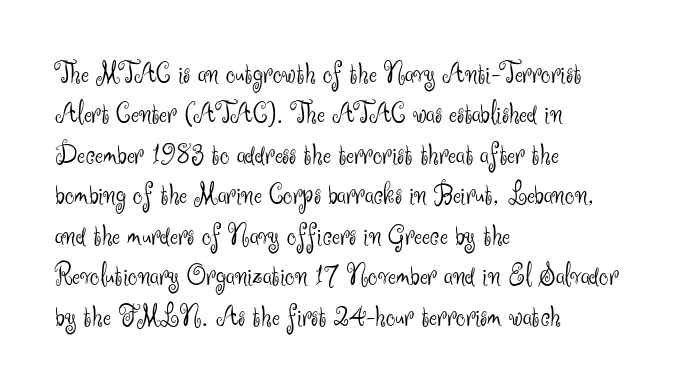
Tall strokes in this sample are plumb rather than angled. Font category for this specimen: sans-serif. Anything drawn beneath the words? Only blank space. Nothing unusual about the tracking: characters are spaced as the font intends. A student would call this left alignment; a typographer would say flush left, rag right.
